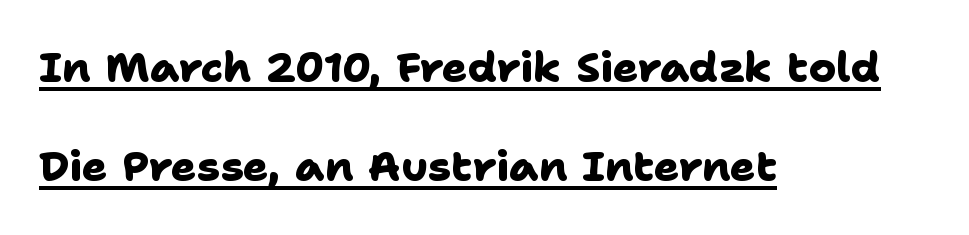
Short note: letters normally spaced. The rendered words wear a rule along their underside. The strokes are fattened all the way to bold. The text block is weighted toward the left margin, trailing off unevenly rightward. Spacing verdict: proportional, widths tailored to each character.
